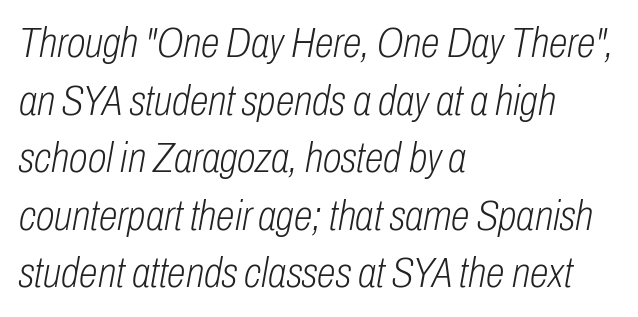
{"italic": "yes", "lean": "right", "slant_degrees": 10, "bold": "no", "weight": "light", "width": "condensed", "stroke_contrast": "low", "x_height": "medium", "monospaced": "no", "underline": "no", "align": "left", "line_spacing": "normal", "line_spacing_ratio": 1.34, "letter_spacing": "normal", "letter_spacing_em": 0.0, "glyph_px": 43}
